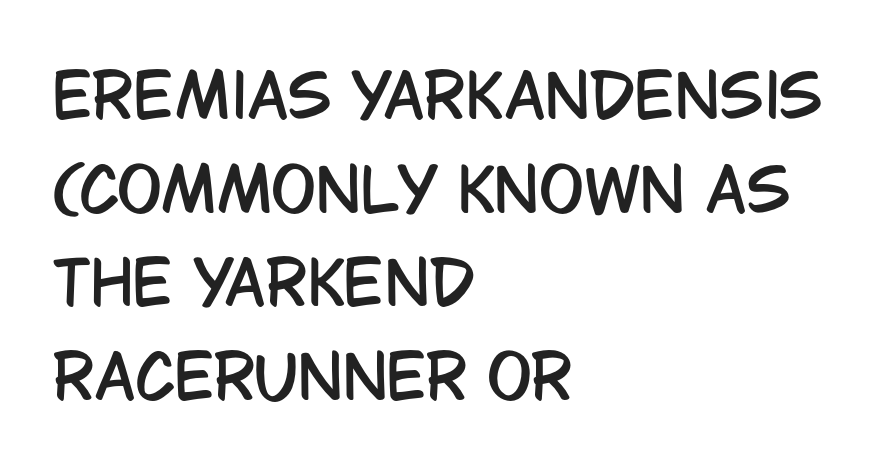
In terms of letterform style, serifs are entirely absent. Does extra space separate the letters? No, they use regular spacing. Is there any slant? The stems are plumb. Decoration check: the copy has no underline. Layout note: lines flush left.
